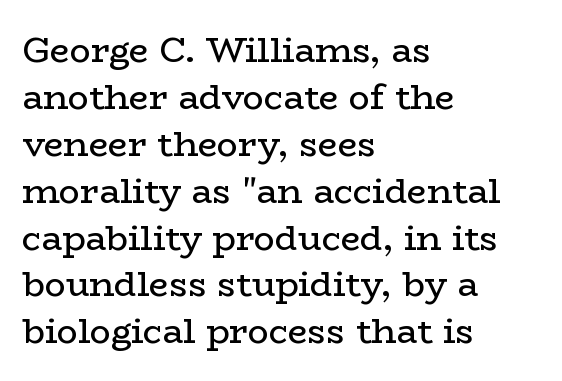
Q: Is the text bold? A: No.
Q: Is the text italic (slanted)? A: No, it is upright.
Q: Is the typeface a serif or a sans-serif typeface? A: Serif.
Q: Is the text underlined? A: No.
Q: How is the paragraph aligned? A: Left-aligned.
Q: Is the spacing between letters normal or unusually wide? A: Normal.
Q: Is the spacing between lines tight, normal or loose? A: Normal.
Q: Width (condensed, normal, or wide)? A: Wide.
Q: Stroke contrast? A: Low.
Q: x-height? A: Medium.
Q: Monospaced? A: No.
